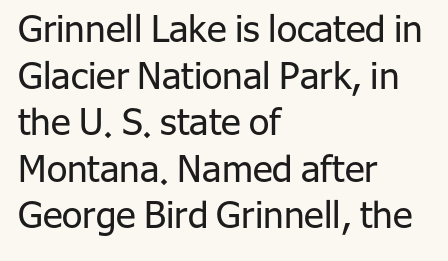
{"serif": "no", "italic": "no", "bold": "no", "weight": "regular", "width": "normal", "stroke_contrast": "low", "x_height": "medium", "monospaced": "no", "underline": "no", "align": "left", "line_spacing": "normal", "line_spacing_ratio": 1.26, "letter_spacing": "normal", "letter_spacing_em": 0.0, "glyph_px": 37}
